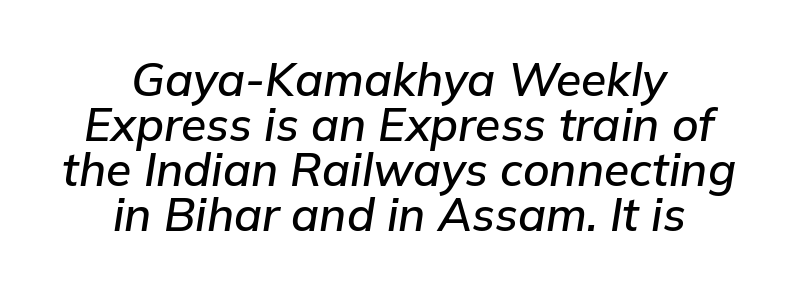
Q: Is the text italic (slanted)? A: Yes, it leans right by about 9 degrees.
Q: Is the text underlined? A: No.
Q: How is the paragraph aligned? A: Centered.
Q: Is the spacing between letters normal or unusually wide? A: Normal.
Q: Is the spacing between lines tight, normal or loose? A: Tight.
Q: Width (condensed, normal, or wide)? A: Normal.
Q: Stroke contrast? A: Low.
Q: x-height? A: Medium.
Q: Monospaced? A: No.
